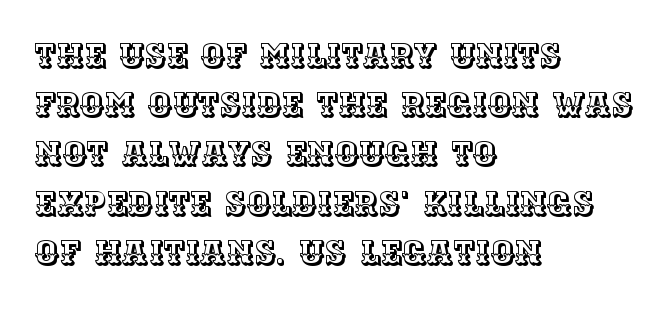
Q: Is the text italic (slanted)? A: No, it is upright.
Q: Is the text underlined? A: No.
Q: How is the paragraph aligned? A: Left-aligned.
Q: Is the spacing between letters normal or unusually wide? A: Normal.
Q: Is the spacing between lines tight, normal or loose? A: Normal.
Q: Width (condensed, normal, or wide)? A: Normal.
Q: x-height? A: Large.
Q: Monospaced? A: No.
